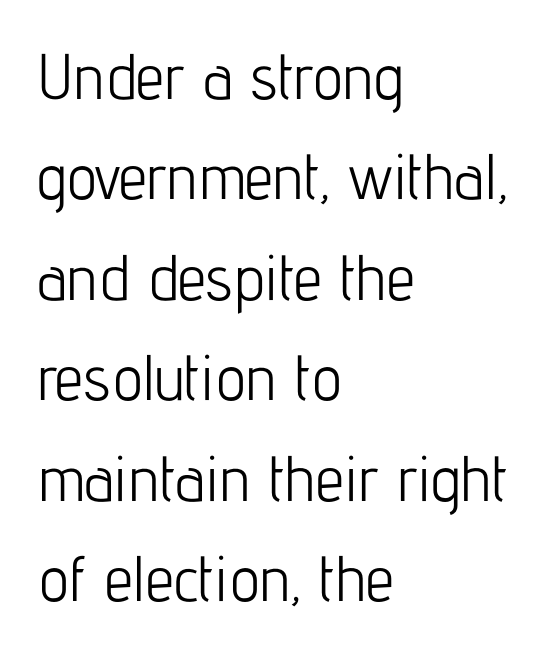
Q: Is the text bold? A: No.
Q: Is the text italic (slanted)? A: No, it is upright.
Q: Is the typeface a serif or a sans-serif typeface? A: Sans-serif.
Q: Is the text underlined? A: No.
Q: How is the paragraph aligned? A: Left-aligned.
Q: Is the spacing between letters normal or unusually wide? A: Normal.
Q: Is the spacing between lines tight, normal or loose? A: Normal.
Q: Width (condensed, normal, or wide)? A: Condensed.
Q: Stroke contrast? A: Low.
Q: x-height? A: Medium.
Q: Monospaced? A: No.
